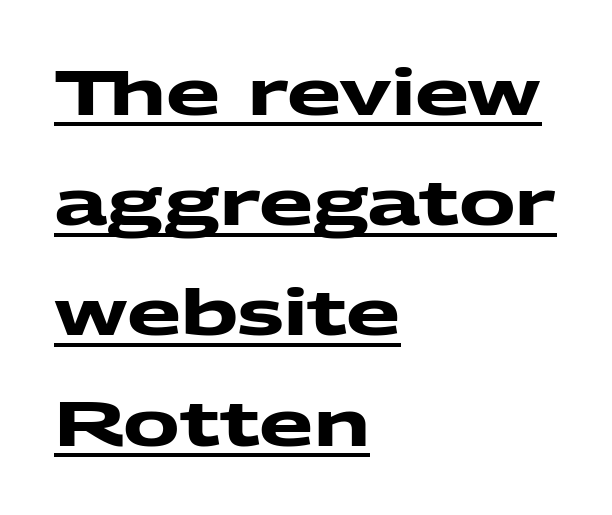
A continuous stroke trails under the words, as in a hyperlink. The face used here is a sans, in the tradition of grotesques and geometrics. Tracking here is standard; glyphs follow each other at the usual distance. A dark, heavy texture on the line: the type is bold. Which margin do the lines hug? The left one — the right edge is uneven.
